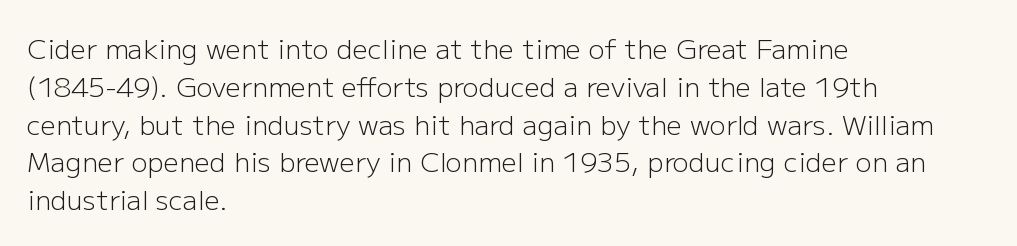
{"italic": "no", "bold": "no", "underline": "no", "align": "left", "line_spacing": "normal", "line_spacing_ratio": 1.4, "letter_spacing": "normal", "letter_spacing_em": 0.0, "glyph_px": 27}
